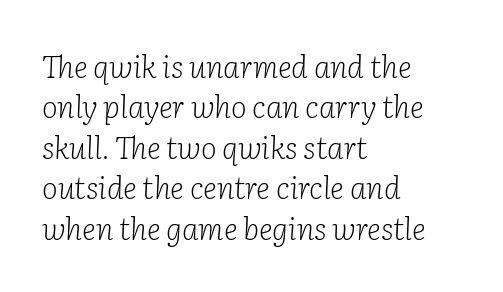
Q: Is the text bold? A: No.
Q: Is the text italic (slanted)? A: Yes, it leans right by about 2 degrees.
Q: Is the typeface a serif or a sans-serif typeface? A: Serif.
Q: Is the text underlined? A: No.
Q: How is the paragraph aligned? A: Left-aligned.
Q: Is the spacing between letters normal or unusually wide? A: Normal.
Q: Is the spacing between lines tight, normal or loose? A: Normal.
Q: Width (condensed, normal, or wide)? A: Normal.
Q: Stroke contrast? A: Low.
Q: x-height? A: Medium.
Q: Monospaced? A: No.
